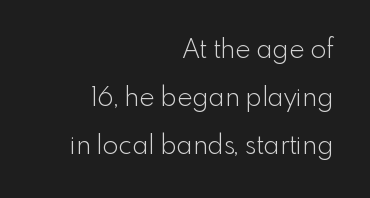
The image shows 26 px text type, upright; set right-aligned, line spacing 1.84x, normal letter spacing, not underlined.
